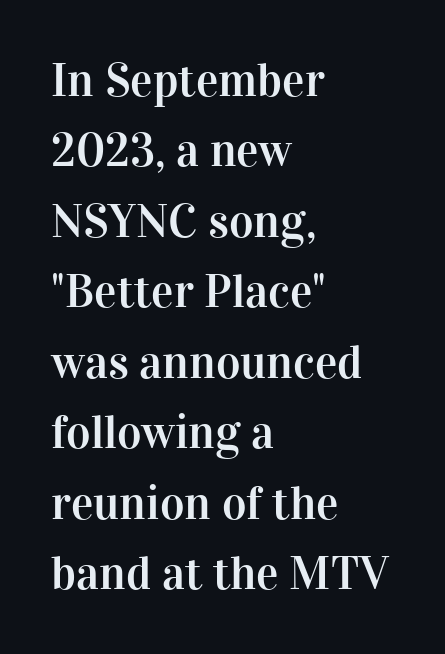
{"serif": "yes", "italic": "no", "width": "normal", "stroke_contrast": "high", "x_height": "medium", "monospaced": "no", "underline": "no", "align": "left", "line_spacing": "normal", "line_spacing_ratio": 1.5, "letter_spacing": "normal", "letter_spacing_em": 0.0, "glyph_px": 47}
